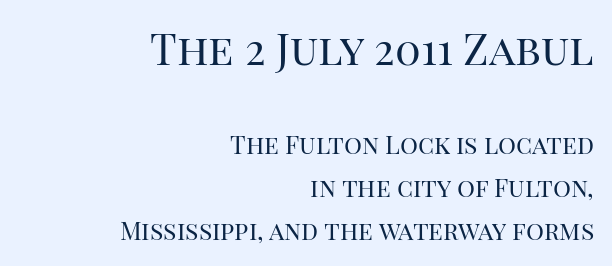
The image shows 43 px regular-weight serif type, upright; set right-aligned, line spacing 1.72x, normal letter spacing, not underlined; the first (top) block is 1.72x larger; high stroke contrast and a large x-height.
